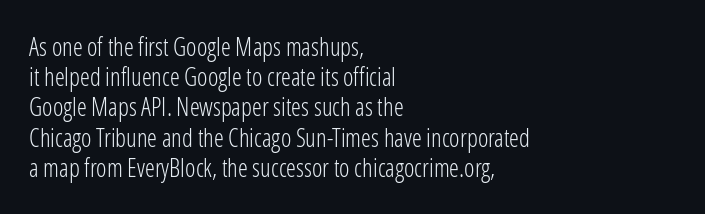
Q: Is the text bold? A: No.
Q: Is the text italic (slanted)? A: No, it is upright.
Q: Is the text underlined? A: No.
Q: How is the paragraph aligned? A: Left-aligned.
Q: Is the spacing between letters normal or unusually wide? A: Normal.
